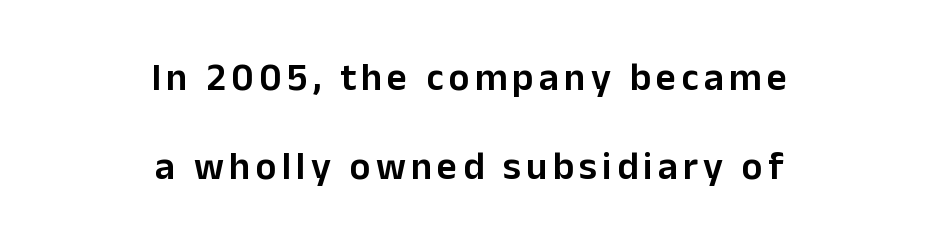
The space beneath each line is pristine and unruled. Widely set lines give the paragraph a tall, airy silhouette. Do the characters align in a grid? No, the font is proportional. The lettering holds an erect, upright posture throughout. The text was rendered using a sans face with plain stroke endings.
